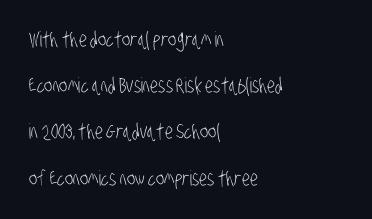
{"bold": "no", "underline": "no", "align": "left", "line_spacing": "loose", "line_spacing_ratio": 2.2, "letter_spacing": "normal", "letter_spacing_em": 0.0, "glyph_px": 21}
